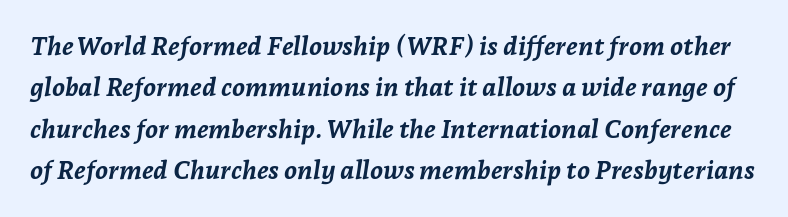
The image shows 26 px bold type, italic (leaning right); set normal line spacing (1.59x), normal letter spacing, not underlined.
